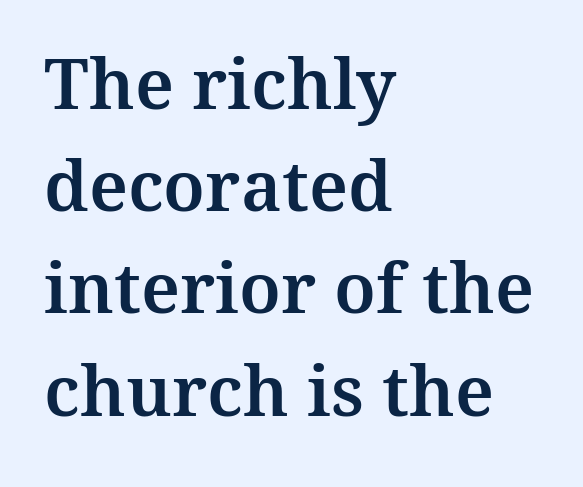
In terms of posture, this sample is upright. The space beneath each line is pristine and unruled. Look at the tracking — it's just the regular setting, nothing added. This sample has the flowing, uneven cadence of proportional lettering.
